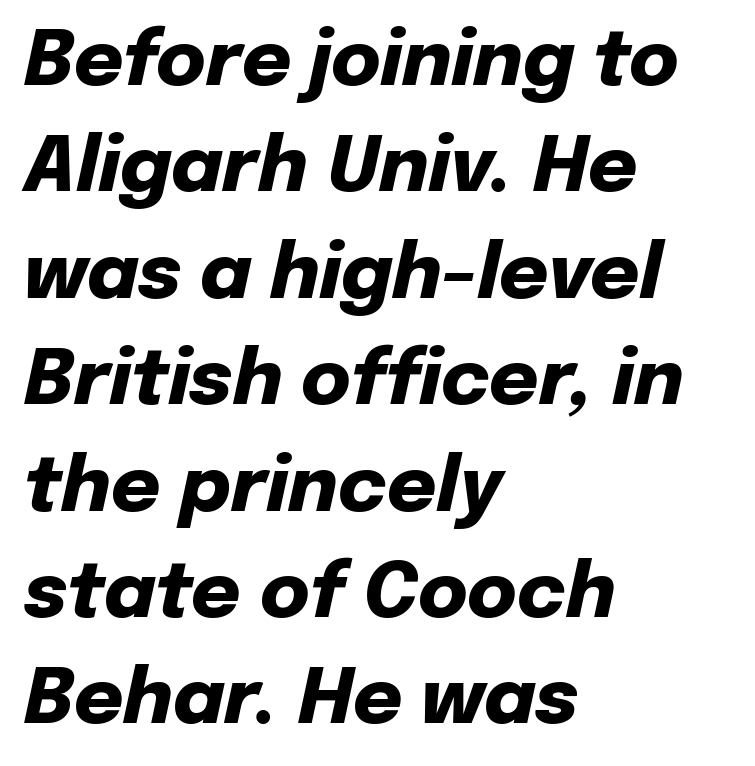
The image shows 76 px heavy type, italic (leaning right); set left-aligned, normal line spacing (1.4x), normal letter spacing, not underlined; low stroke contrast and a medium x-height.
